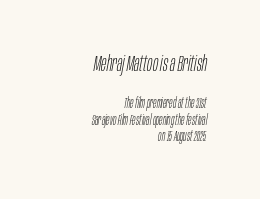
Q: Is the text bold? A: No.
Q: Is the text italic (slanted)? A: Yes, it leans right by about 10 degrees.
Q: Is the text underlined? A: No.
Q: How is the paragraph aligned? A: Right-aligned.
Q: Is the spacing between letters normal or unusually wide? A: Normal.
Q: Which block of text is set in a larger size, the first (top) or the second (bottom)? A: The first (top) one.
